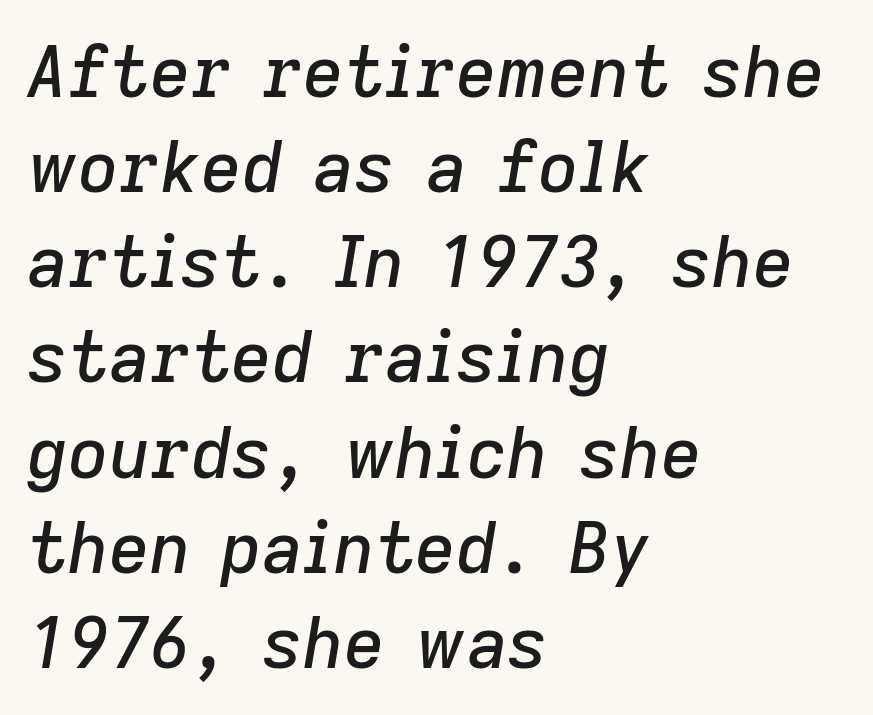
{"italic": "yes", "lean": "right", "slant_degrees": 9, "width": "normal", "stroke_contrast": "low", "x_height": "medium", "monospaced": "no", "underline": "no", "align": "left", "line_spacing": "normal", "line_spacing_ratio": 1.34, "letter_spacing": "normal", "letter_spacing_em": 0.0, "glyph_px": 71}
